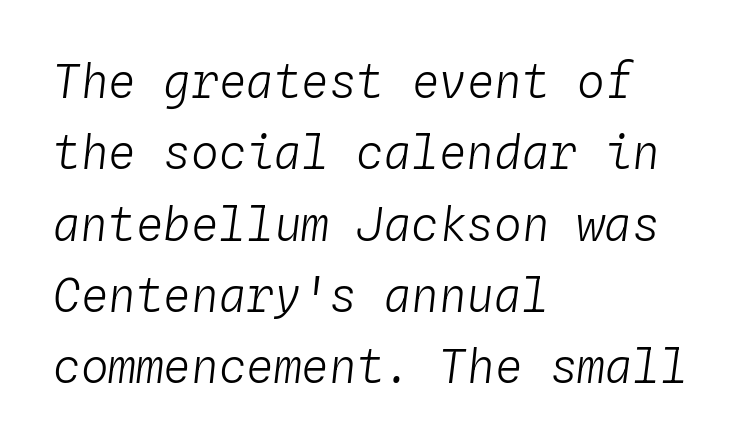
{"italic": "yes", "lean": "right", "slant_degrees": 4, "bold": "no", "weight": "light", "width": "normal", "stroke_contrast": "low", "x_height": "medium", "monospaced": "yes", "underline": "no", "align": "left", "line_spacing": "normal", "line_spacing_ratio": 1.55, "letter_spacing": "normal", "letter_spacing_em": 0.0, "glyph_px": 46}
